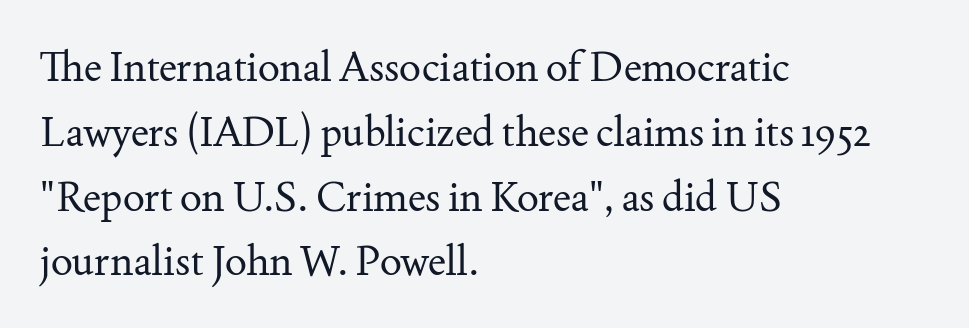
Glance below the letters and you will spot only blank space. A typesetter would mark this as roman, not italic. The face used here is proportionally spaced, like ordinary book or web type. The strokes are not fattened; the text isn't bold. Line starts are locked; line ends wander. Is there much room between lines? A standard amount, neither cramped nor airy.
